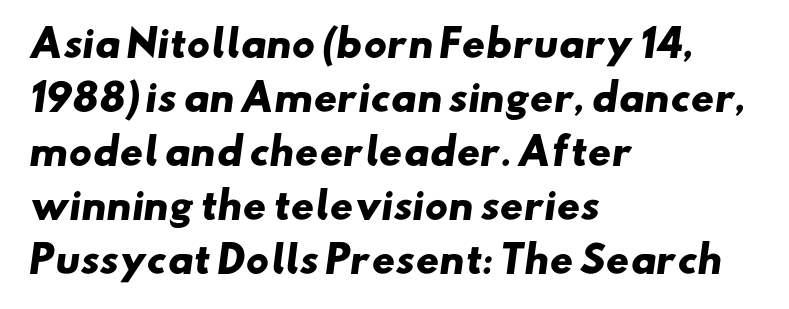
Q: Is the text bold? A: Yes.
Q: Is the typeface a serif or a sans-serif typeface? A: Sans-serif.
Q: Is the text underlined? A: No.
Q: How is the paragraph aligned? A: Left-aligned.
Q: Is the spacing between letters normal or unusually wide? A: Normal.
Q: Is the spacing between lines tight, normal or loose? A: Normal.
Q: Width (condensed, normal, or wide)? A: Wide.
Q: Stroke contrast? A: Low.
Q: x-height? A: Small.
Q: Monospaced? A: No.
